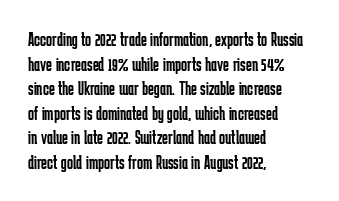
Q: Is the text bold? A: No.
Q: Is the text italic (slanted)? A: No, it is upright.
Q: Is the text underlined? A: No.
Q: How is the paragraph aligned? A: Left-aligned.
Q: Is the spacing between letters normal or unusually wide? A: Normal.
